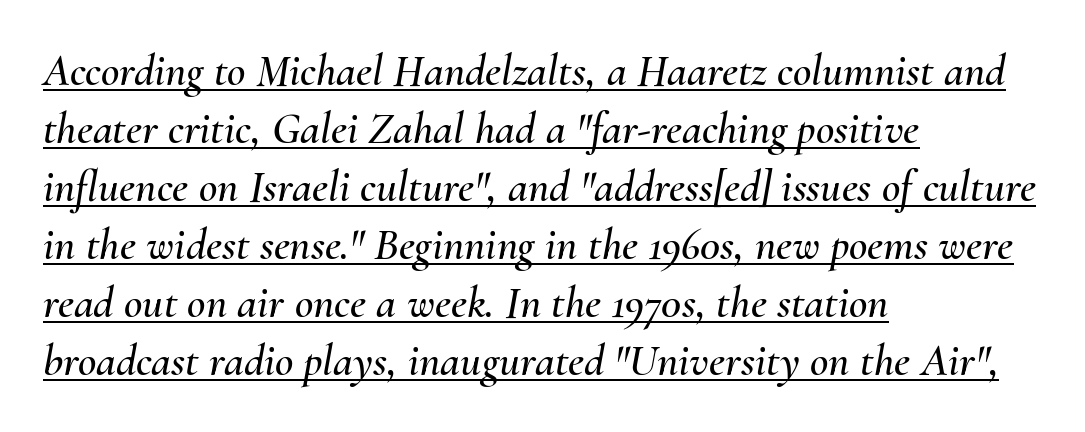
The image shows 45 px text type, italic (leaning right); set left-aligned, normal line spacing (1.29x), normal letter spacing, underlined; medium stroke contrast and a small x-height.
